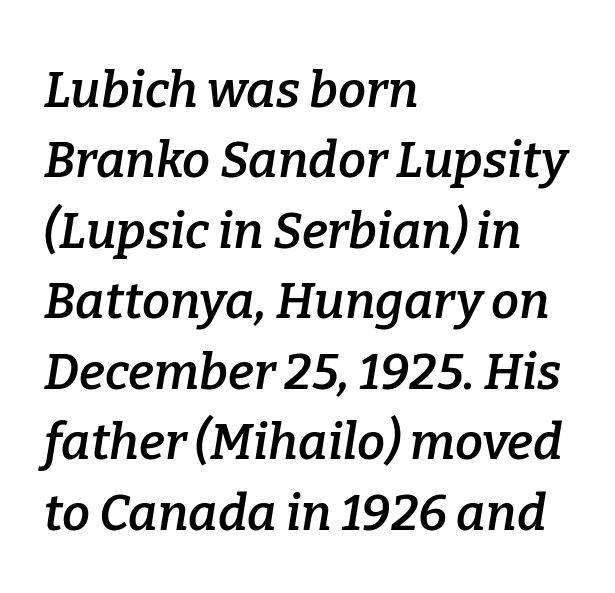
The image shows 50 px semibold serif type, italic (leaning right); set left-aligned, normal line spacing (1.41x), normal letter spacing, not underlined; low stroke contrast and a medium x-height.
